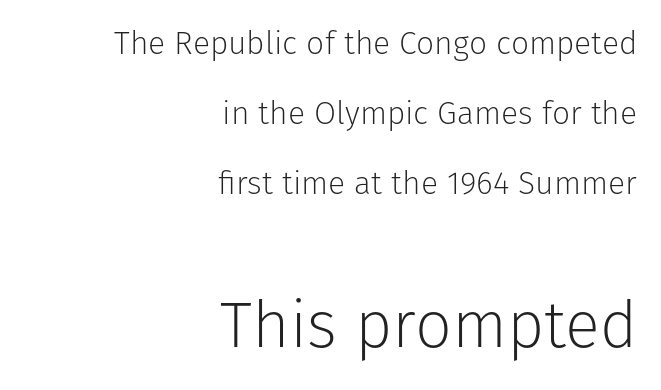
Q: Is the text bold? A: No.
Q: Is the text italic (slanted)? A: No, it is upright.
Q: Is the typeface a serif or a sans-serif typeface? A: Sans-serif.
Q: Is the text underlined? A: No.
Q: How is the paragraph aligned? A: Right-aligned.
Q: Is the spacing between letters normal or unusually wide? A: Normal.
Q: Is the spacing between lines tight, normal or loose? A: Loose.
Q: Which block of text is set in a larger size, the first (top) or the second (bottom)? A: The second (bottom) one.
Q: Width (condensed, normal, or wide)? A: Normal.
Q: Stroke contrast? A: Low.
Q: x-height? A: Medium.
Q: Monospaced? A: No.
